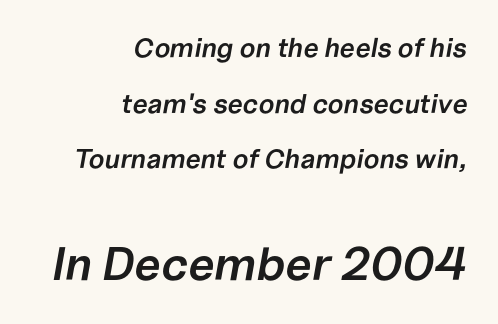
Does the lettering tilt? It does — this is italic. The passage is arranged like a letterhead date or caption credit — flush right. The vertical gap from one line to the next is large. The passage shown is typed in a proportional face where columns would drift. These two chunks differ in scale, with the bottom chunk taking the larger measure.
